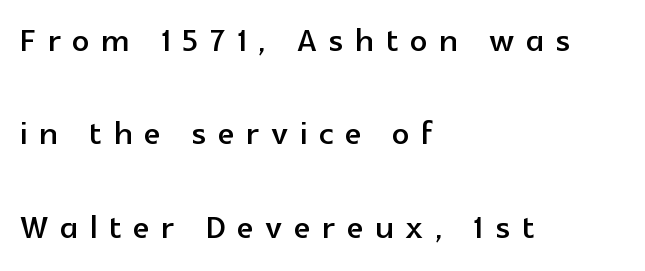
Q: Is the text italic (slanted)? A: No, it is upright.
Q: Is the typeface a serif or a sans-serif typeface? A: Sans-serif.
Q: Is the text underlined? A: No.
Q: How is the paragraph aligned? A: Left-aligned.
Q: Is the spacing between letters normal or unusually wide? A: Unusually wide.
Q: Is the spacing between lines tight, normal or loose? A: Loose.
Q: Width (condensed, normal, or wide)? A: Normal.
Q: x-height? A: Medium.
Q: Monospaced? A: No.
